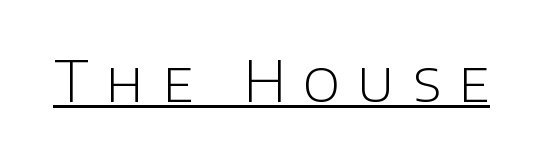
{"serif": "no", "italic": "no", "bold": "no", "weight": "light", "width": "normal", "stroke_contrast": "low", "x_height": "large", "monospaced": "no", "underline": "yes", "letter_spacing": "wide", "letter_spacing_em": 0.31, "glyph_px": 57}
